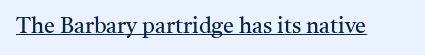
The image shows 22 px text type, upright; set normal letter spacing, underlined.
